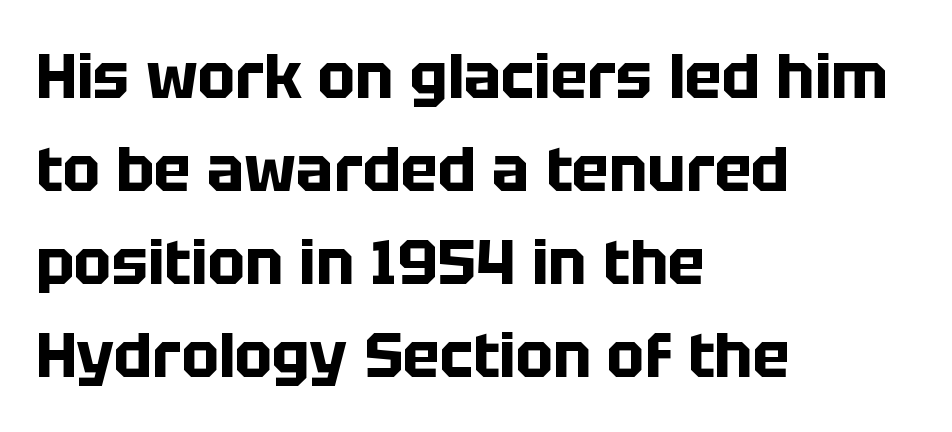
No extra tracking has been applied to these lines. This sample has the flowing, uneven cadence of proportional lettering. Clear beneath every line of the passage. Plenty of ink on the page — the face is bold. The text block is weighted toward the left margin, trailing off unevenly rightward. This is sans-serif lettering, the kind often seen on screens and signage.
